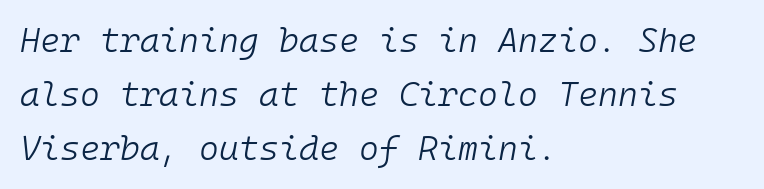
The image shows 34 px light type, italic (leaning right), monospaced; set left-aligned, normal line spacing (1.59x), normal letter spacing, not underlined; low stroke contrast and a medium x-height.
